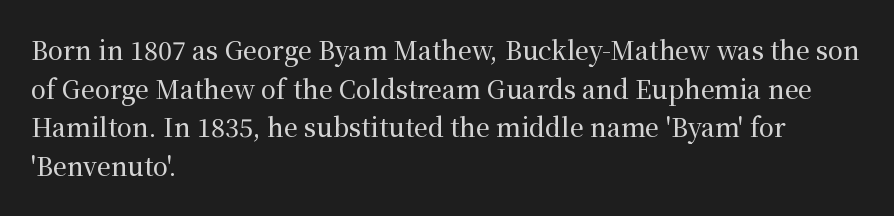
Q: Is the text italic (slanted)? A: No, it is upright.
Q: Is the text underlined? A: No.
Q: How is the paragraph aligned? A: Left-aligned.
Q: Is the spacing between letters normal or unusually wide? A: Normal.
Q: Is the spacing between lines tight, normal or loose? A: Normal.
